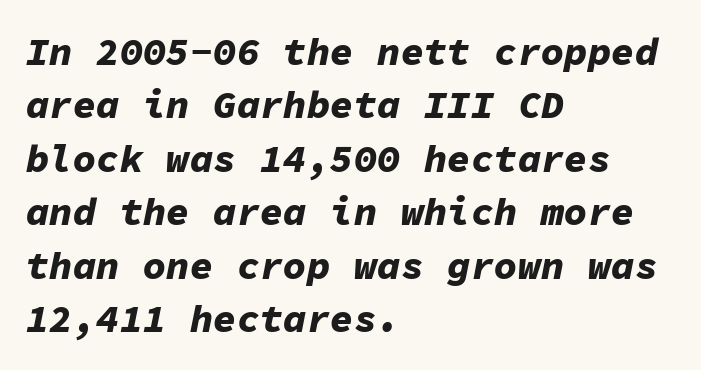
Q: Is the text bold? A: Yes.
Q: Is the text italic (slanted)? A: Yes, it leans right by about 11 degrees.
Q: Is the text underlined? A: No.
Q: How is the paragraph aligned? A: Left-aligned.
Q: Is the spacing between letters normal or unusually wide? A: Normal.
Q: Is the spacing between lines tight, normal or loose? A: Normal.
Q: Width (condensed, normal, or wide)? A: Normal.
Q: Stroke contrast? A: Low.
Q: x-height? A: Medium.
Q: Monospaced? A: Yes.
